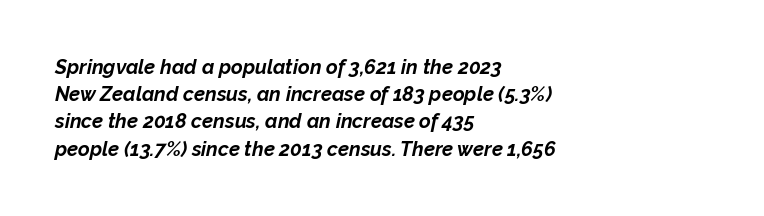
Q: Is the text bold? A: Yes.
Q: Is the text italic (slanted)? A: Yes, it leans right by about 12 degrees.
Q: Is the text underlined? A: No.
Q: How is the paragraph aligned? A: Left-aligned.
Q: Is the spacing between letters normal or unusually wide? A: Normal.
Q: Is the spacing between lines tight, normal or loose? A: Normal.
